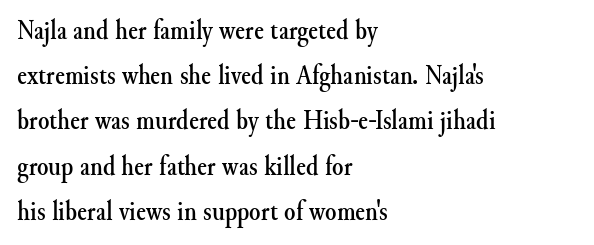
Q: Is the text italic (slanted)? A: No, it is upright.
Q: Is the typeface a serif or a sans-serif typeface? A: Serif.
Q: Is the text underlined? A: No.
Q: How is the paragraph aligned? A: Left-aligned.
Q: Is the spacing between letters normal or unusually wide? A: Normal.
Q: Is the spacing between lines tight, normal or loose? A: Normal.
Q: Width (condensed, normal, or wide)? A: Normal.
Q: Stroke contrast? A: Medium.
Q: x-height? A: Small.
Q: Monospaced? A: No.
